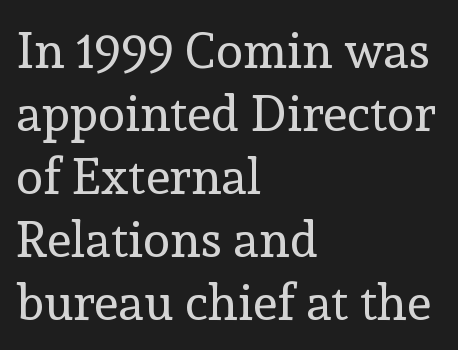
{"serif": "yes", "italic": "no", "bold": "no", "weight": "regular", "width": "normal", "x_height": "medium", "monospaced": "no", "underline": "no", "align": "left", "line_spacing": "normal", "line_spacing_ratio": 1.26, "letter_spacing": "normal", "letter_spacing_em": 0.0, "glyph_px": 50}
